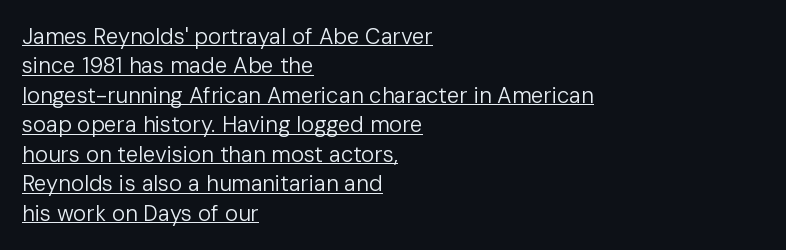
{"italic": "no", "bold": "no", "underline": "yes", "align": "left", "line_spacing": "normal", "line_spacing_ratio": 1.34, "letter_spacing": "normal", "letter_spacing_em": 0.0, "glyph_px": 22}
